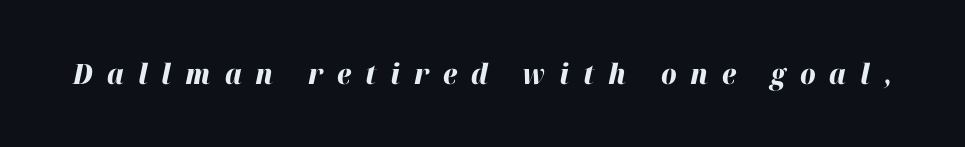
Q: Is the text bold? A: Yes.
Q: Is the text italic (slanted)? A: Yes, it leans right by about 12 degrees.
Q: Is the text underlined? A: No.
Q: Is the spacing between letters normal or unusually wide? A: Unusually wide.
Q: Width (condensed, normal, or wide)? A: Normal.
Q: Stroke contrast? A: High.
Q: x-height? A: Medium.
Q: Monospaced? A: No.
